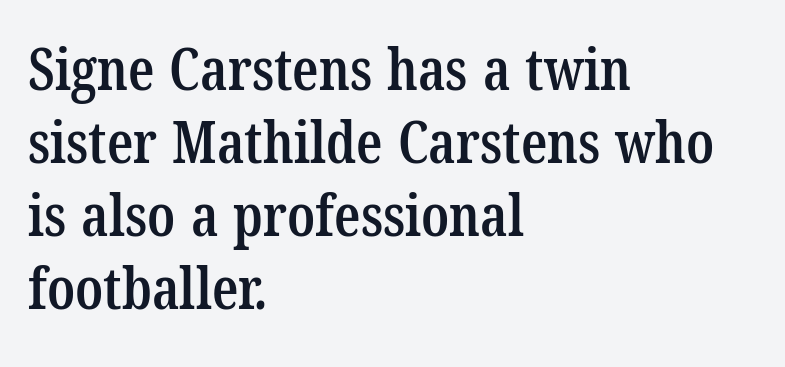
Q: Is the text bold? A: Semi-bold.
Q: Is the typeface a serif or a sans-serif typeface? A: Serif.
Q: Is the text underlined? A: No.
Q: How is the paragraph aligned? A: Left-aligned.
Q: Is the spacing between letters normal or unusually wide? A: Normal.
Q: Is the spacing between lines tight, normal or loose? A: Normal.
Q: Width (condensed, normal, or wide)? A: Condensed.
Q: Stroke contrast? A: Low.
Q: x-height? A: Medium.
Q: Monospaced? A: No.
